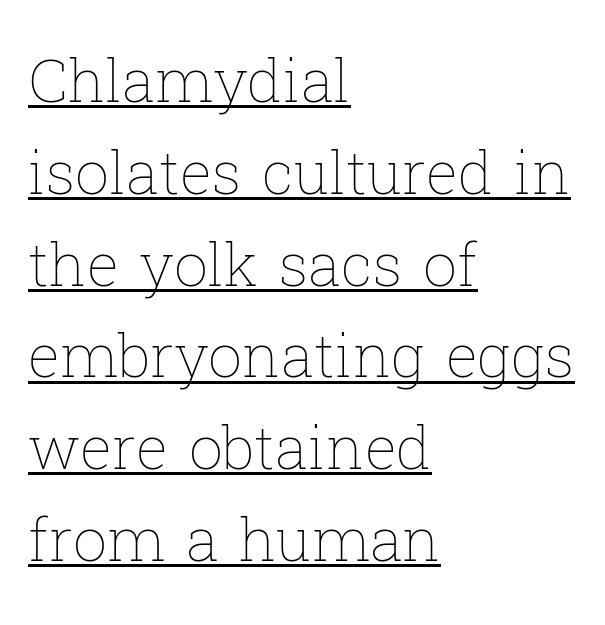
Underlined type. Note the varied advance widths — an 'i' is clearly narrower than an 'm'. Stems here are at most as thick as an everyday book face. These lines were composed using upright roman letters.
